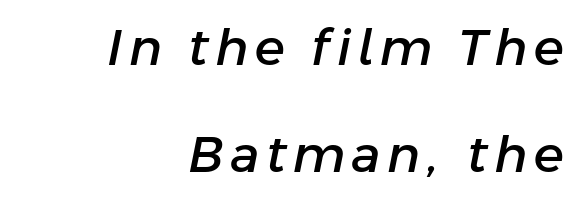
{"italic": "yes", "lean": "right", "slant_degrees": 11, "width": "normal", "stroke_contrast": "low", "x_height": "medium", "monospaced": "no", "underline": "no", "align": "right", "line_spacing": "loose", "line_spacing_ratio": 2.14, "glyph_px": 50}
